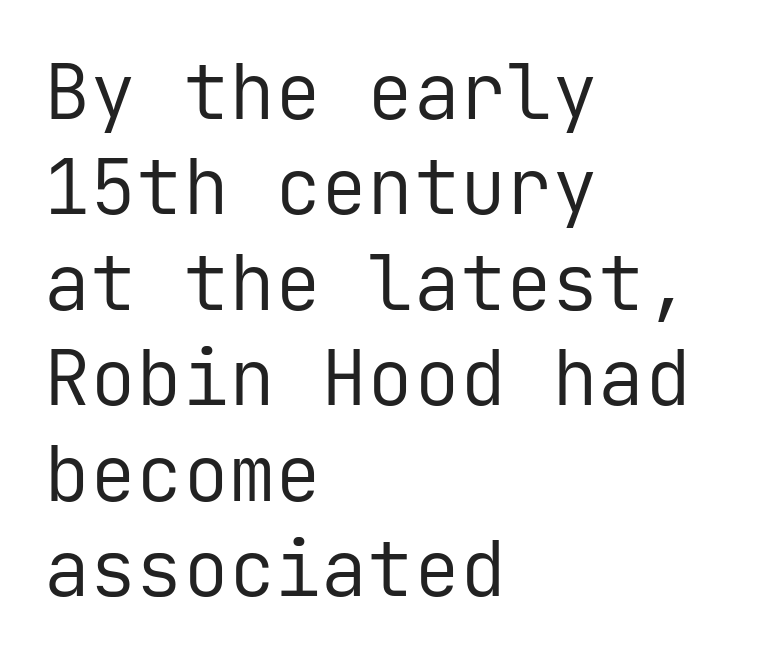
The letters stand upright; this is a roman face. Vertical stems look standard width or narrower in stroke. The ragged edge is on the right, which tells us the setting is flush left. Inter-character spacing is left at the font's built-in metrics. Grotesque or geometric, the face here clearly has no serifs. The glyphs are unaccompanied by any horizontal stroke below them.
